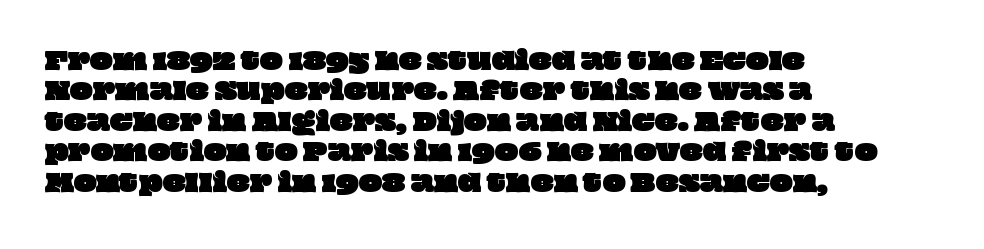
The image shows 24 px text type; set left-aligned, normal line spacing (1.27x), normal letter spacing, not underlined.
